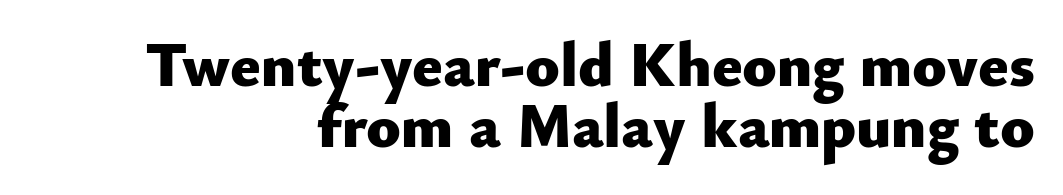
Strong, thick strokes mark this as bold type. Type style note: lacks serifs. Check under the words: just untouched page. Baseline-to-baseline distance is barely more than the letter height.
